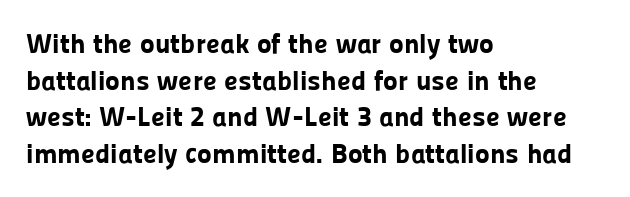
Compared with typical paragraphs, the rows here are spaced about the same. Is this a fixed-width face? No — the glyphs have proportional, varying widths. The line texture is even and compact thanks to regular tracking. Each glyph is drawn with heavy, bold strokes.
